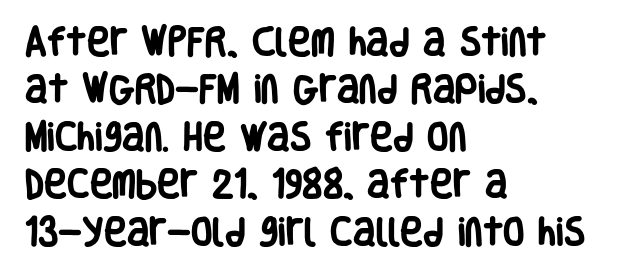
The image shows 31 px heavy, condensed sans-serif type, upright; set left-aligned, normal line spacing (1.53x), normal letter spacing, not underlined; low stroke contrast and a large x-height.
